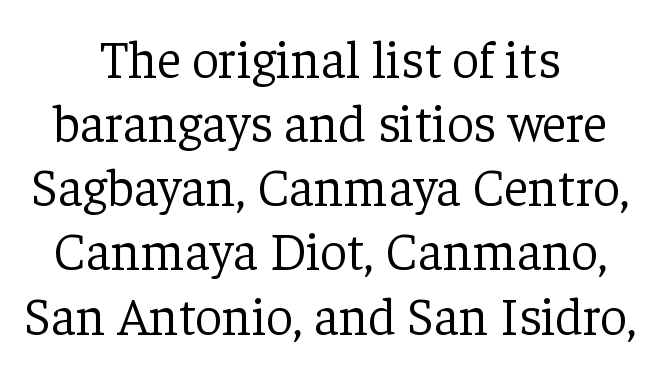
The image shows 53 px light serif type, upright; set centered, line spacing 1.21x, normal letter spacing, not underlined; low stroke contrast and a medium x-height.
